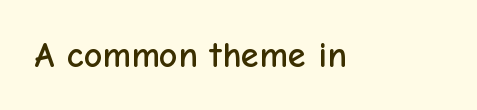
You could not count columns in this text — the font is proportionally spaced. This is roman type, the default non-slanted kind. Short note: letters normally spaced. Clear beneath every line of the passage. Font category for this specimen: sans-serif.
